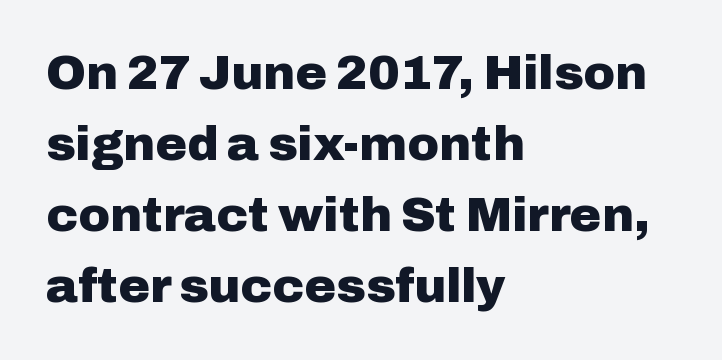
The image shows 48 px heavy sans-serif type, upright; set left-aligned, normal line spacing (1.48x), normal letter spacing, not underlined; low stroke contrast and a medium x-height.
